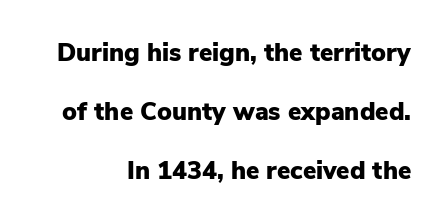
{"italic": "no", "bold": "yes", "underline": "no", "align": "right", "line_spacing": "loose", "line_spacing_ratio": 2.37, "letter_spacing": "normal", "letter_spacing_em": 0.0, "glyph_px": 25}
